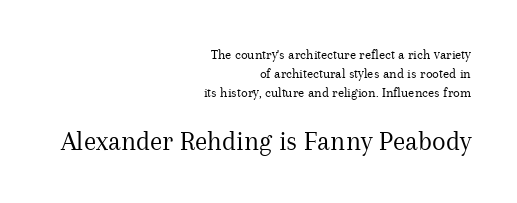
The image shows 28 px regular-weight serif type, upright; set right-aligned, normal line spacing (1.34x), normal letter spacing, not underlined; the second (bottom) block is 2.0x larger; medium stroke contrast and a medium x-height.
